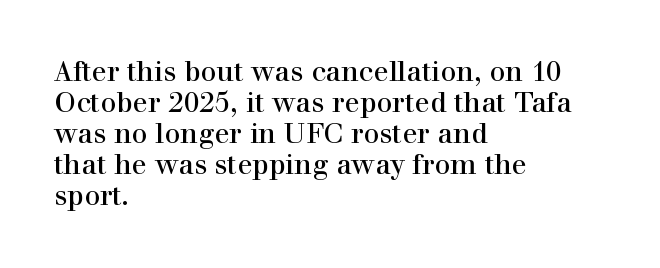
Designer's note — italics off, roman on. The rendering uses a small line-height, squeezing the rows. Letterform terminals end in serifs throughout the passage. You could call the tracking neutral — neither tight nor loose.
